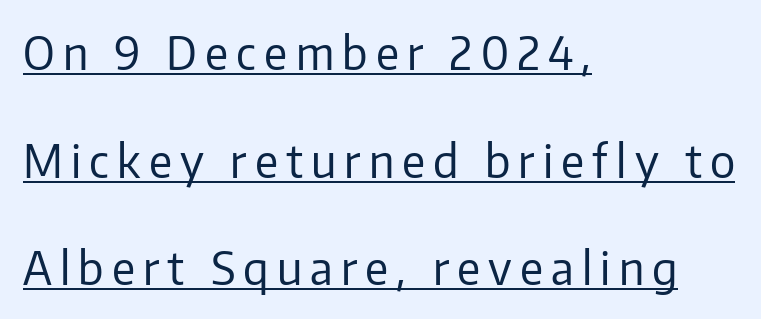
{"serif": "no", "italic": "no", "bold": "no", "weight": "regular", "width": "normal", "stroke_contrast": "low", "x_height": "medium", "monospaced": "no", "underline": "yes", "align": "left", "line_spacing": "loose", "line_spacing_ratio": 2.39, "glyph_px": 45}
